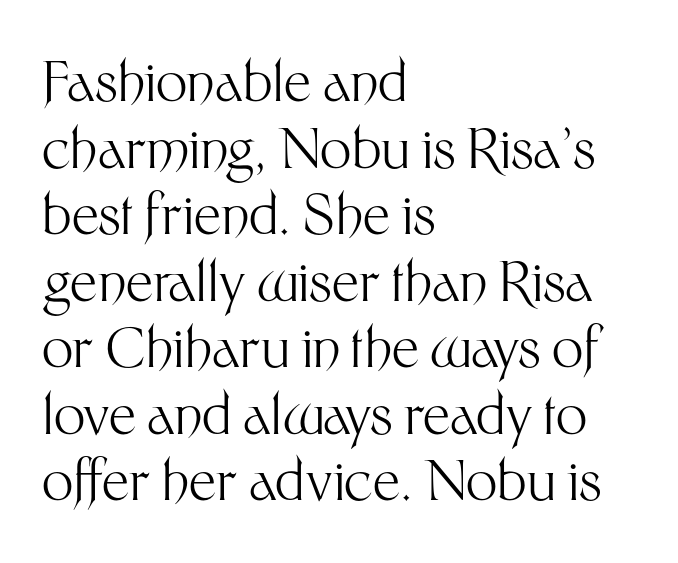
The font sits on the lighter half of the weight spectrum, regular included. The gaps between neighbouring characters are ordinary and unremarkable. The glyphs in this specimen are sans serif. Unmarked baselines from the first word to the last.
